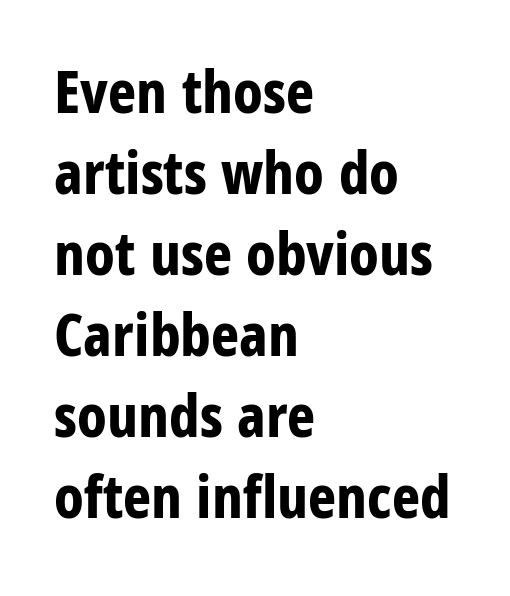
Observe the ordinary spacing: letters are neighbours, not strangers. Alignment: flush left. The letters stand upright; this is a roman face. Looks like regular typesetting: each glyph gets only the width it needs. Honestly, the row spacing looks completely unremarkable. Chunky letters — that's bold for sure.
